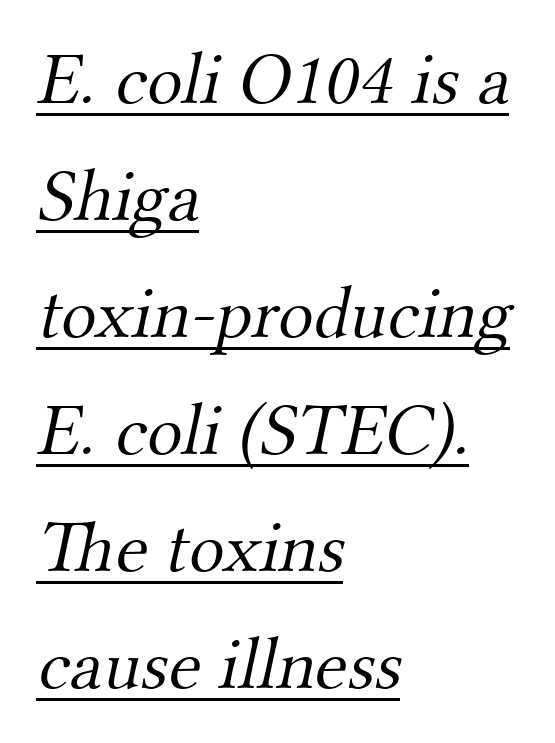
These lines are composed in type with serifs. A continuous stroke trails under the words, as in a hyperlink. Notice how the passage keeps a crisp vertical edge on the left only. Varying glyph widths throughout — classic text-font behaviour.
